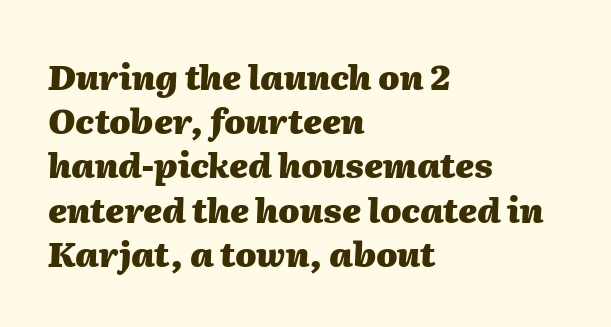
{"italic": "yes", "lean": "right", "slant_degrees": 2, "bold": "yes", "weight": "heavy", "width": "normal", "stroke_contrast": "medium", "x_height": "medium", "monospaced": "no", "underline": "no", "align": "left", "line_spacing": "normal", "line_spacing_ratio": 1.3, "letter_spacing": "normal", "letter_spacing_em": 0.0, "glyph_px": 34}
